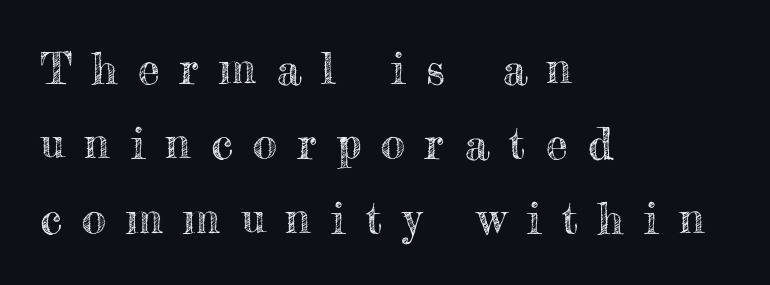
{"italic": "no", "width": "normal", "x_height": "small", "monospaced": "no", "underline": "no", "align": "left", "line_spacing": "normal", "line_spacing_ratio": 1.7, "letter_spacing": "wide", "letter_spacing_em": 0.46, "glyph_px": 44}
